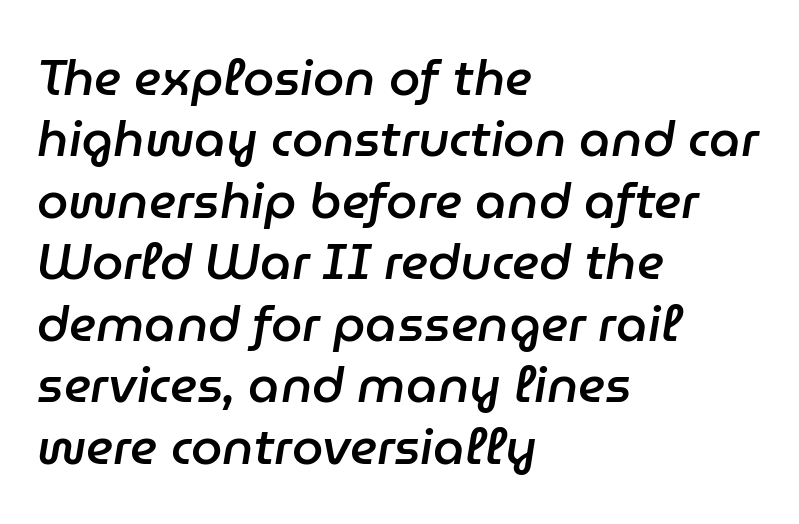
The image shows 50 px semibold type, italic (leaning right); set left-aligned, line spacing 1.23x, normal letter spacing, not underlined; low stroke contrast and a medium x-height.
